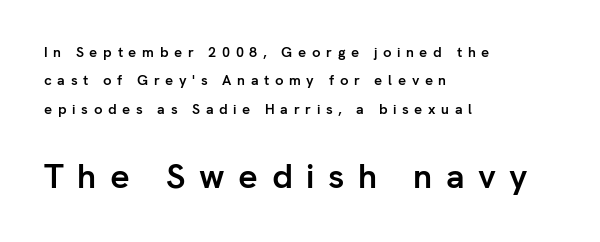
{"serif": "no", "italic": "no", "bold": "yes", "weight": "semibold", "width": "normal", "stroke_contrast": "low", "x_height": "medium", "monospaced": "no", "underline": "no", "align": "left", "line_spacing": "loose", "line_spacing_ratio": 2.02, "letter_spacing": "wide", "letter_spacing_em": 0.4, "larger_block": "second", "size_ratio": 2.43, "glyph_px": 34}
